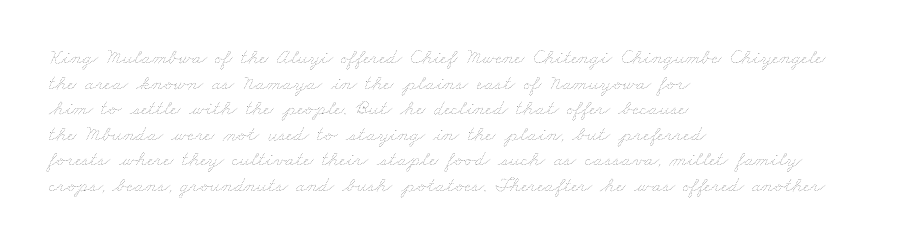
{"bold": "no", "underline": "no", "align": "left", "line_spacing_ratio": 1.22, "letter_spacing": "normal", "letter_spacing_em": 0.0, "glyph_px": 21}
